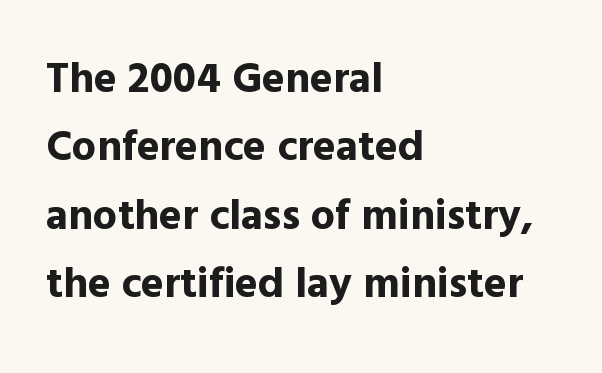
The image shows 43 px bold sans-serif type, upright; set left-aligned, normal line spacing (1.59x), normal letter spacing, not underlined; a medium x-height.
